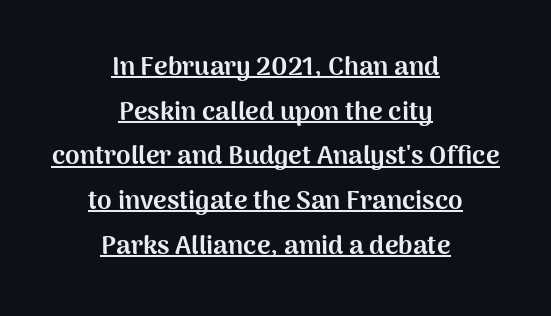
Q: Is the text bold? A: Yes.
Q: Is the text italic (slanted)? A: No, it is upright.
Q: Is the text underlined? A: Yes.
Q: How is the paragraph aligned? A: Centered.
Q: Is the spacing between letters normal or unusually wide? A: Normal.
